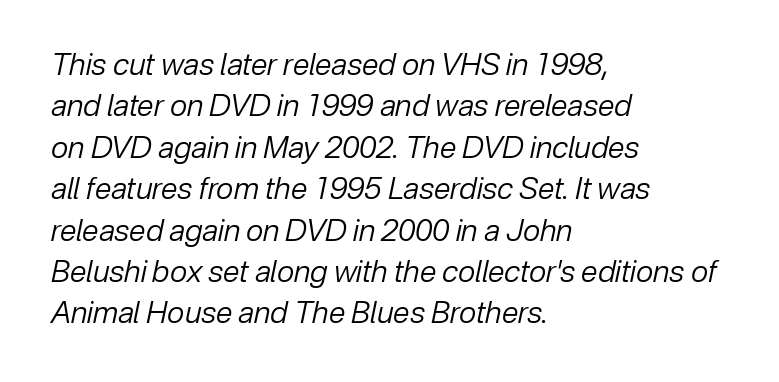
The words here are not underlined. Leading: standard. Typeset ragged right — the left edge is the straight one. The lettering tilts uniformly, giving the passage an italic look. Think of a printed novel: that variable character pitch is what you see here. Observe the ordinary spacing: letters are neighbours, not strangers.
